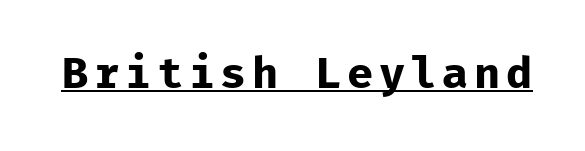
Q: Is the text bold? A: Yes.
Q: Is the text italic (slanted)? A: No, it is upright.
Q: Is the typeface a serif or a sans-serif typeface? A: Sans-serif.
Q: Is the text underlined? A: Yes.
Q: Width (condensed, normal, or wide)? A: Normal.
Q: Stroke contrast? A: Low.
Q: x-height? A: Medium.
Q: Monospaced? A: Yes.
